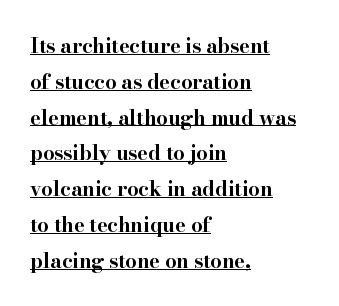
Its strokes are broad and dark, the hallmark of bold type. Underlining? Definitely there. Does extra space separate the letters? No, they use regular spacing. Line starts are locked; line ends wander. The axis of the letterforms is exactly vertical.
